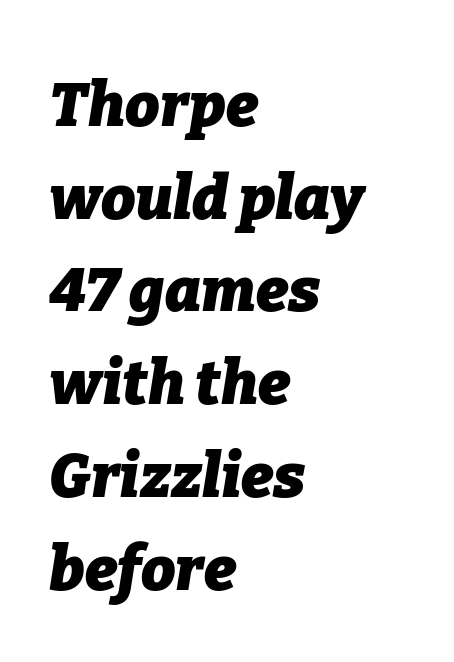
Q: Is the text bold? A: Yes.
Q: Is the text italic (slanted)? A: Yes, it leans right by about 9 degrees.
Q: Is the text underlined? A: No.
Q: How is the paragraph aligned? A: Left-aligned.
Q: Is the spacing between letters normal or unusually wide? A: Normal.
Q: Is the spacing between lines tight, normal or loose? A: Normal.
Q: Width (condensed, normal, or wide)? A: Normal.
Q: Stroke contrast? A: Low.
Q: x-height? A: Medium.
Q: Monospaced? A: No.
